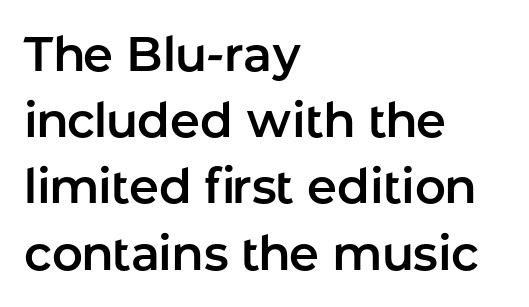
The image shows 48 px sans-serif type, upright; set left-aligned, normal line spacing (1.38x), normal letter spacing, not underlined; low stroke contrast and a medium x-height.
